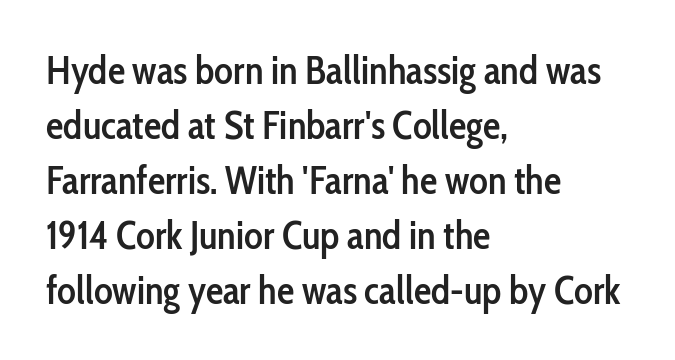
Q: Is the text bold? A: Semi-bold.
Q: Is the text italic (slanted)? A: No, it is upright.
Q: Is the typeface a serif or a sans-serif typeface? A: Sans-serif.
Q: Is the text underlined? A: No.
Q: How is the paragraph aligned? A: Left-aligned.
Q: Is the spacing between letters normal or unusually wide? A: Normal.
Q: Is the spacing between lines tight, normal or loose? A: Normal.
Q: Width (condensed, normal, or wide)? A: Condensed.
Q: Stroke contrast? A: Low.
Q: x-height? A: Medium.
Q: Monospaced? A: No.
